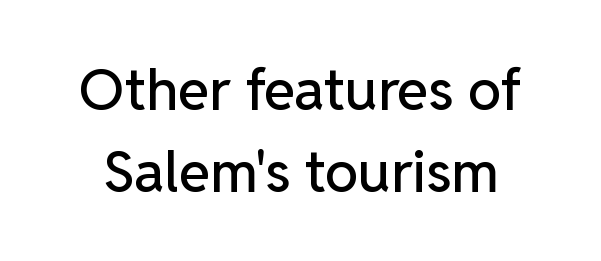
The image shows 57 px sans-serif type, upright; set normal line spacing (1.43x), normal letter spacing, not underlined; low stroke contrast and a medium x-height.
